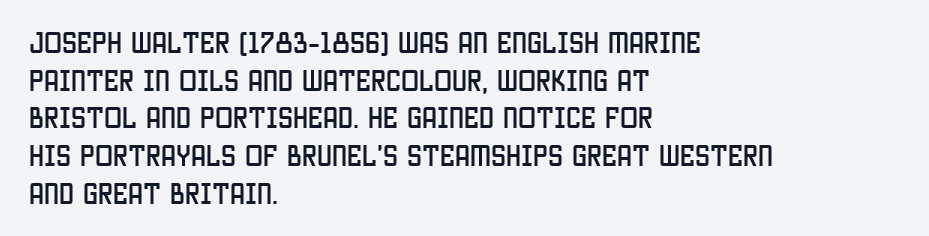
Students, observe: this is what conventionally led text looks like. When letters stand straight like this, we call the style roman or upright. Horizontally, the lines are justified to the leading edge only. The type is set solid horizontally, with unmodified tracking. The baseline area is clear.
